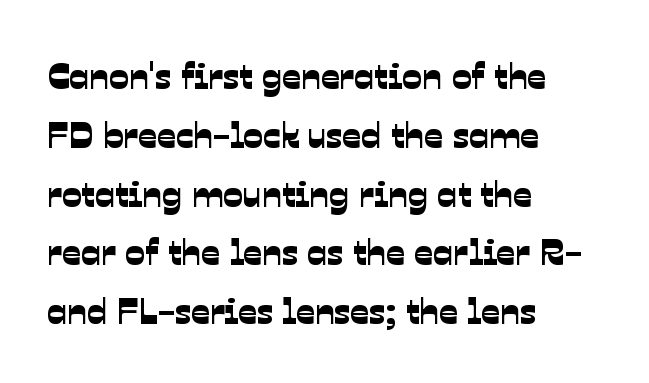
{"serif": "no", "width": "normal", "stroke_contrast": "low", "x_height": "medium", "monospaced": "no", "underline": "no", "align": "left", "line_spacing": "normal", "line_spacing_ratio": 1.59, "letter_spacing": "normal", "letter_spacing_em": 0.0, "glyph_px": 37}
